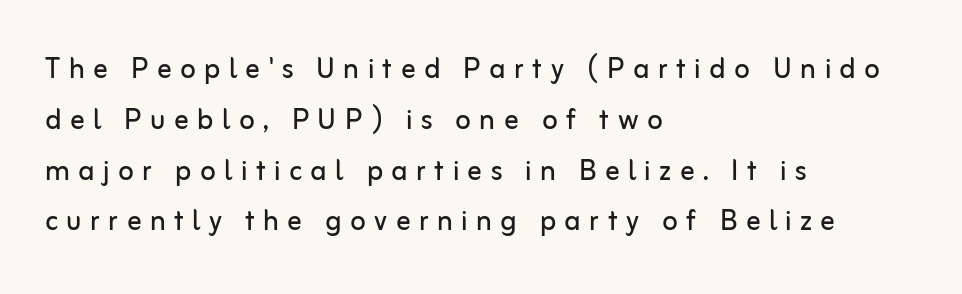
The image shows 36 px regular-weight sans-serif type, upright; set left-aligned, normal line spacing (1.41x), unusually wide letter spacing (+0.23 em), not underlined; low stroke contrast and a medium x-height.
